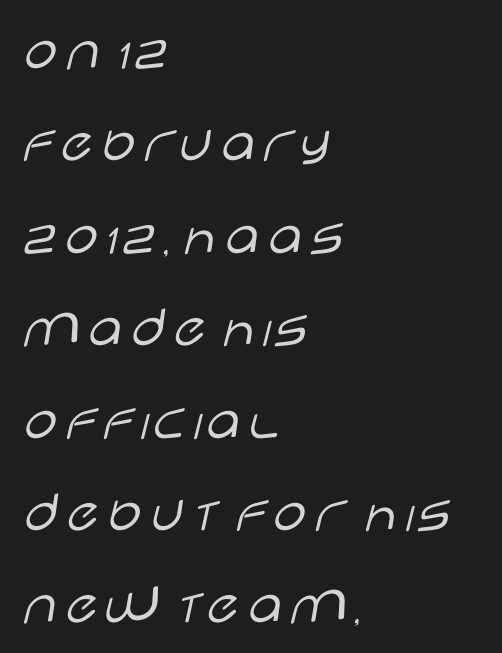
Q: Is the text bold? A: No.
Q: Is the text italic (slanted)? A: Yes.
Q: Is the typeface a serif or a sans-serif typeface? A: Sans-serif.
Q: Is the text underlined? A: No.
Q: How is the paragraph aligned? A: Left-aligned.
Q: Is the spacing between letters normal or unusually wide? A: Normal.
Q: Is the spacing between lines tight, normal or loose? A: Normal.
Q: Width (condensed, normal, or wide)? A: Wide.
Q: Stroke contrast? A: Low.
Q: x-height? A: Large.
Q: Monospaced? A: No.
